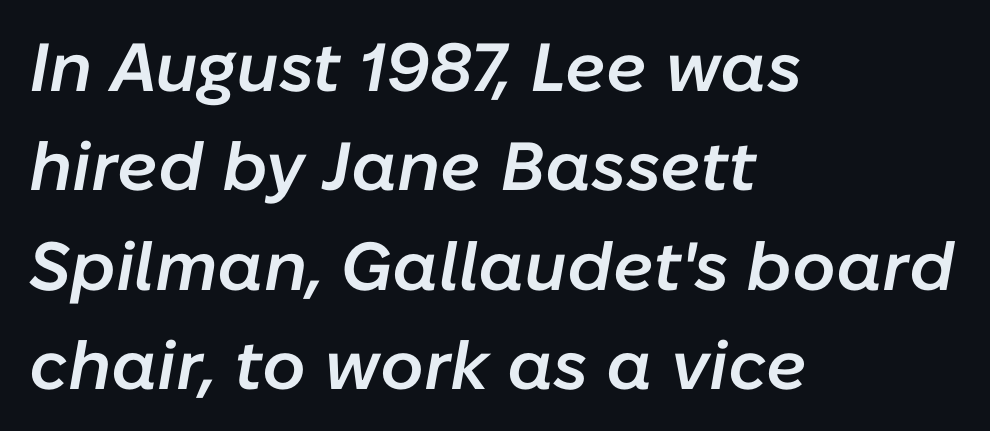
The line-height multiplier appears to be the usual default. The letterforms sit shoulder to shoulder at normal distance. The axis of the letterforms is tilted away from vertical. Here the designer chose a conventional face with non-uniform glyph widths. Only glyphs here, with clear space below each row.
